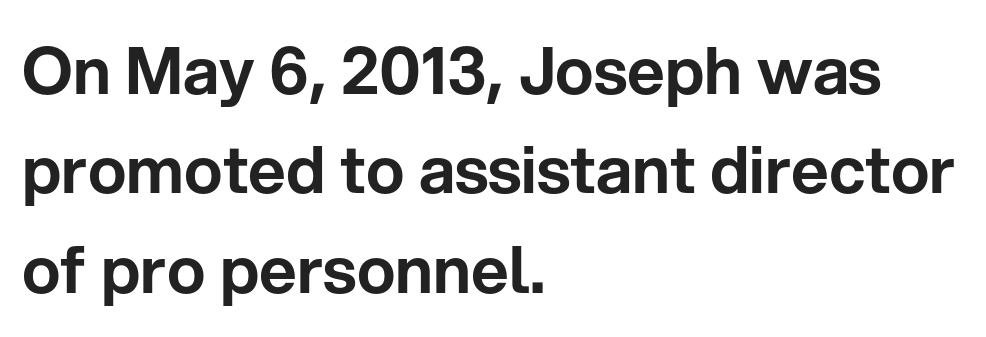
The image shows 65 px sans-serif type, upright; set left-aligned, normal line spacing (1.53x), normal letter spacing, not underlined; low stroke contrast and a medium x-height.
